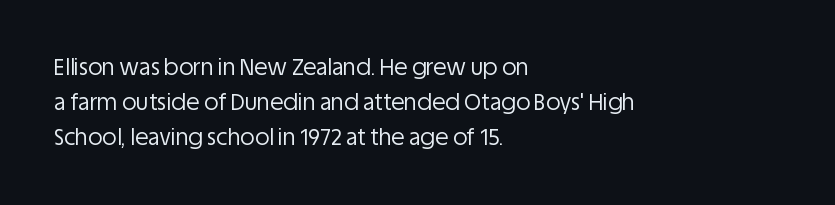
The image shows 22 px text type, upright; set left-aligned, normal line spacing (1.59x), normal letter spacing, not underlined.
